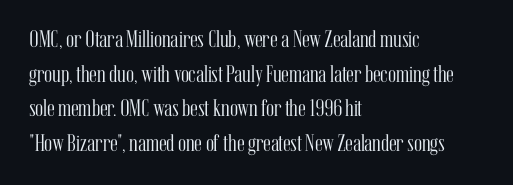
{"italic": "no", "bold": "no", "underline": "no", "align": "left", "line_spacing": "normal", "line_spacing_ratio": 1.44, "letter_spacing": "normal", "letter_spacing_em": 0.0, "glyph_px": 24}
